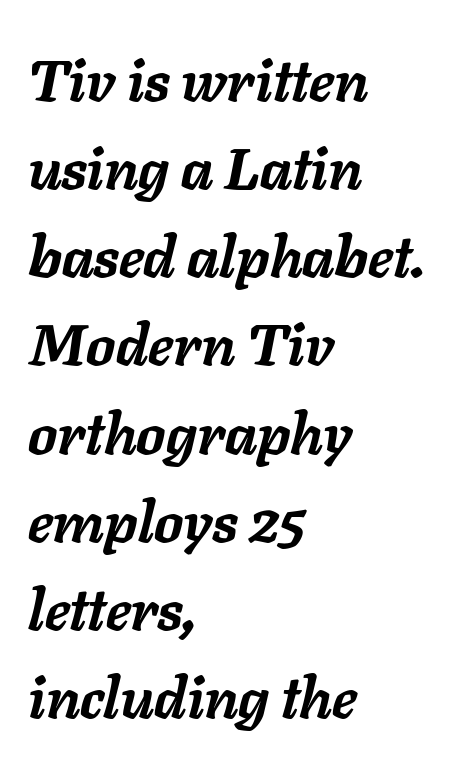
Spacing between characters is what you'd get straight out of the box. Each letter keeps its own natural width here, so spacing adapts to shape. A typesetter would call this leading conventional body-copy spacing. These lines stack with their left ends in a neat column. This is heavy type, rendered in bold.
